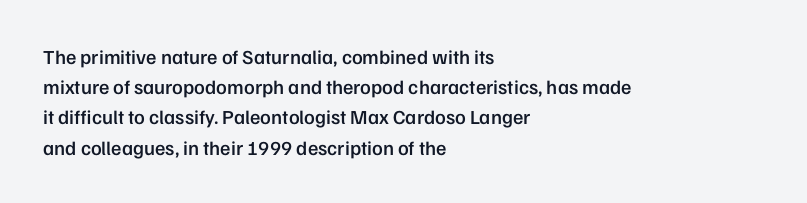
Q: Is the text bold? A: Semi-bold.
Q: Is the text italic (slanted)? A: No, it is upright.
Q: Is the text underlined? A: No.
Q: How is the paragraph aligned? A: Left-aligned.
Q: Is the spacing between letters normal or unusually wide? A: Normal.
Q: Is the spacing between lines tight, normal or loose? A: Normal.
